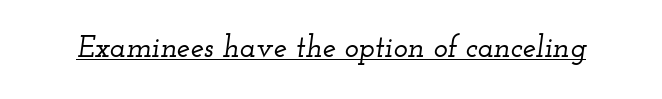
Q: Is the text italic (slanted)? A: Yes, it leans right by about 12 degrees.
Q: Is the typeface a serif or a sans-serif typeface? A: Serif.
Q: Is the text underlined? A: Yes.
Q: Is the spacing between letters normal or unusually wide? A: Normal.
Q: Width (condensed, normal, or wide)? A: Wide.
Q: Stroke contrast? A: Low.
Q: x-height? A: Small.
Q: Monospaced? A: No.
